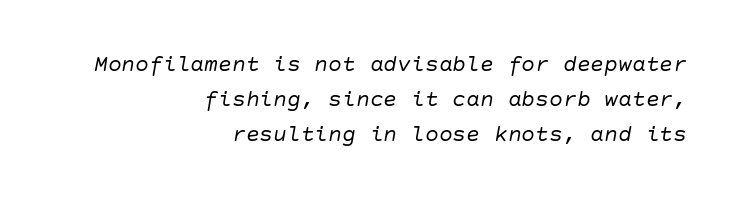
Q: Is the text bold? A: No.
Q: Is the text italic (slanted)? A: Yes, it leans right by about 10 degrees.
Q: Is the text underlined? A: No.
Q: How is the paragraph aligned? A: Right-aligned.
Q: Is the spacing between letters normal or unusually wide? A: Normal.
Q: Is the spacing between lines tight, normal or loose? A: Normal.
